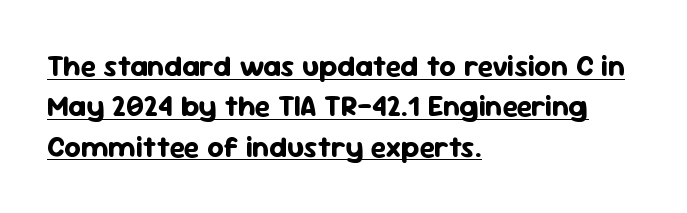
{"serif": "no", "italic": "no", "bold": "yes", "weight": "bold", "width": "normal", "stroke_contrast": "low", "x_height": "medium", "monospaced": "no", "underline": "yes", "align": "left", "line_spacing": "normal", "line_spacing_ratio": 1.39, "letter_spacing": "normal", "letter_spacing_em": 0.0, "glyph_px": 29}
